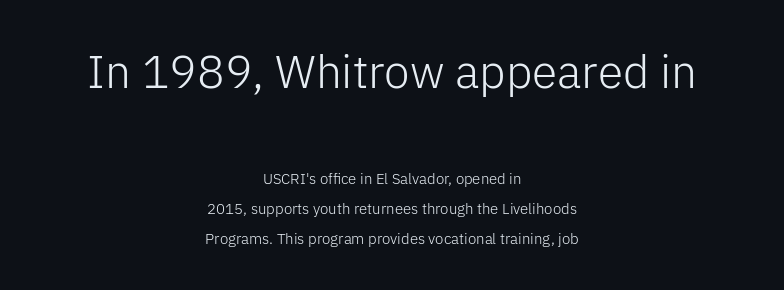
{"serif": "no", "italic": "no", "bold": "no", "weight": "light", "width": "normal", "stroke_contrast": "low", "x_height": "medium", "monospaced": "no", "underline": "no", "align": "center", "line_spacing": "loose", "line_spacing_ratio": 1.99, "letter_spacing": "normal", "letter_spacing_em": 0.0, "larger_block": "first", "size_ratio": 3.07, "glyph_px": 46}
